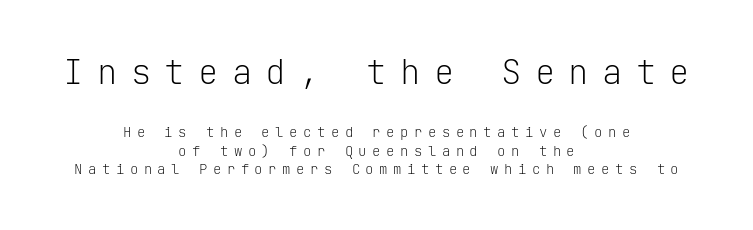
Q: Is the text bold? A: No.
Q: Is the text italic (slanted)? A: No, it is upright.
Q: Is the typeface a serif or a sans-serif typeface? A: Sans-serif.
Q: Is the text underlined? A: No.
Q: How is the paragraph aligned? A: Centered.
Q: Is the spacing between letters normal or unusually wide? A: Unusually wide.
Q: Is the spacing between lines tight, normal or loose? A: Normal.
Q: Which block of text is set in a larger size, the first (top) or the second (bottom)? A: The first (top) one.
Q: Width (condensed, normal, or wide)? A: Normal.
Q: Stroke contrast? A: Low.
Q: x-height? A: Medium.
Q: Monospaced? A: Yes.
